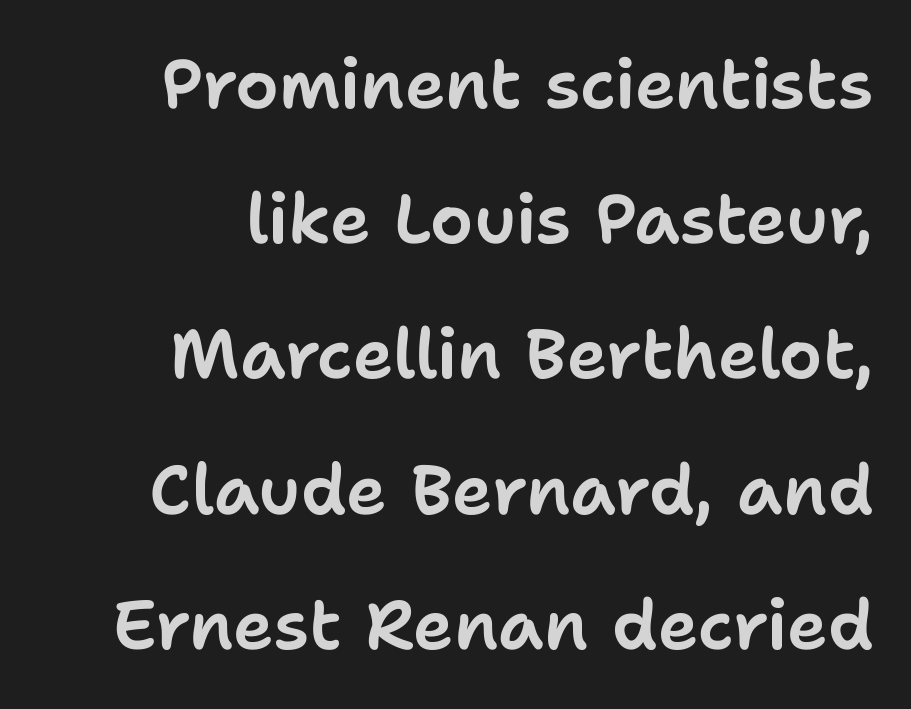
Q: Is the text italic (slanted)? A: No, it is upright.
Q: Is the typeface a serif or a sans-serif typeface? A: Sans-serif.
Q: Is the text underlined? A: No.
Q: How is the paragraph aligned? A: Right-aligned.
Q: Is the spacing between letters normal or unusually wide? A: Normal.
Q: Is the spacing between lines tight, normal or loose? A: Loose.
Q: Width (condensed, normal, or wide)? A: Normal.
Q: Stroke contrast? A: Low.
Q: x-height? A: Medium.
Q: Monospaced? A: No.
